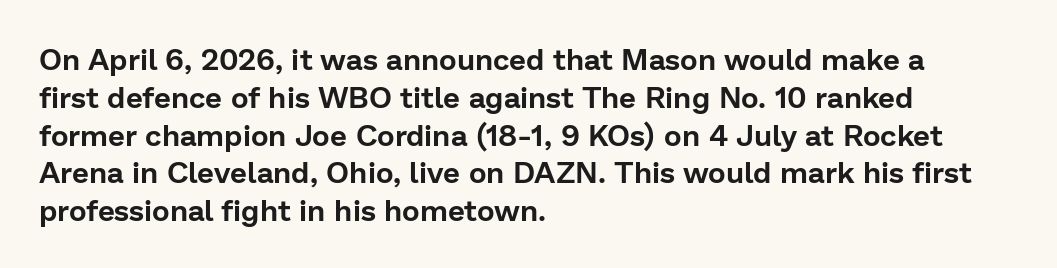
The image shows 30 px sans-serif type, upright; set left-aligned, normal line spacing (1.26x), normal letter spacing, not underlined; low stroke contrast and a medium x-height.
